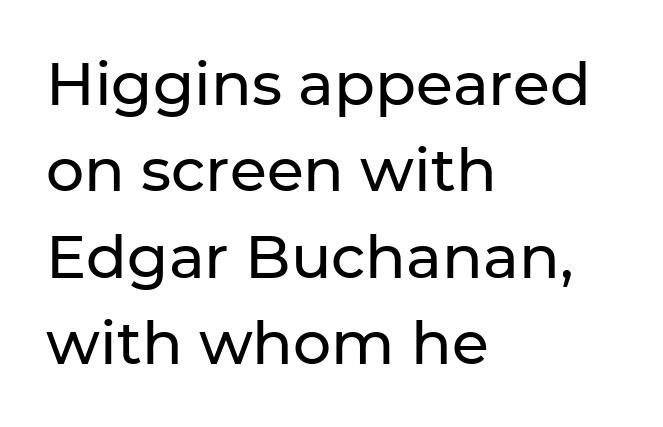
Think of a printed novel: that variable character pitch is what you see here. Nobody drew a line under any word here. Serif or sans? Sans — the stroke terminals are bare. The lines in this sample share a left origin and differ only in where they stop.
